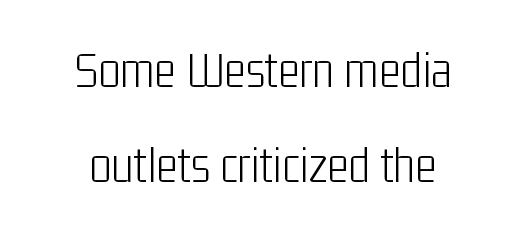
The image shows 52 px light, condensed sans-serif type, upright; set line spacing 1.83x, normal letter spacing, not underlined; low stroke contrast and a medium x-height.
